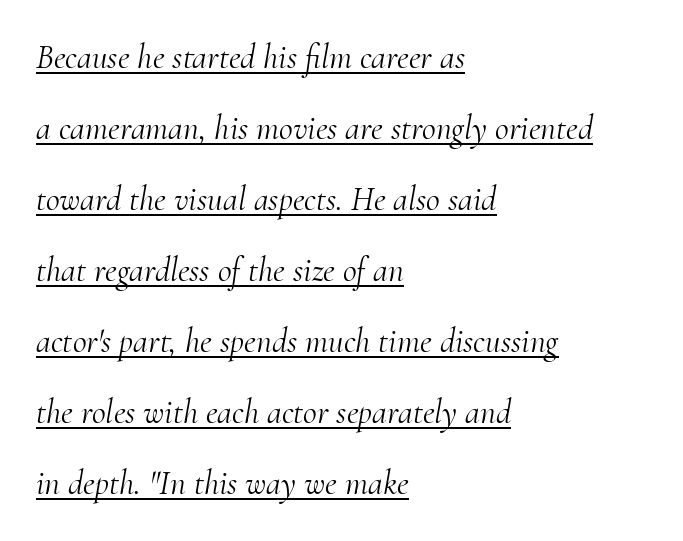
The image shows 34 px light serif type, italic (leaning right); set left-aligned, loose line spacing (2.09x), normal letter spacing, underlined; medium stroke contrast and a small x-height.
